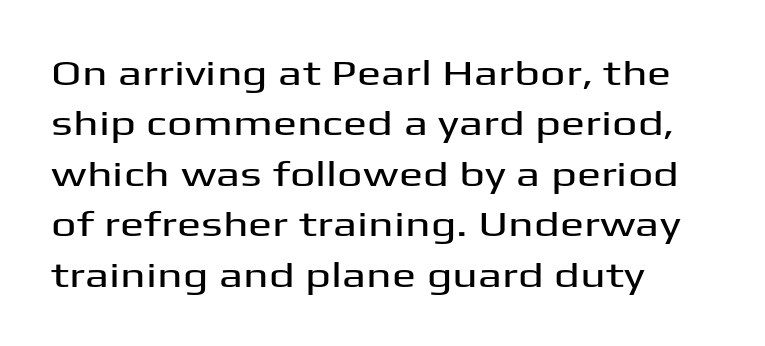
The image shows 36 px wide sans-serif type, upright; set left-aligned, normal line spacing (1.4x), normal letter spacing, not underlined; medium stroke contrast and a medium x-height.
